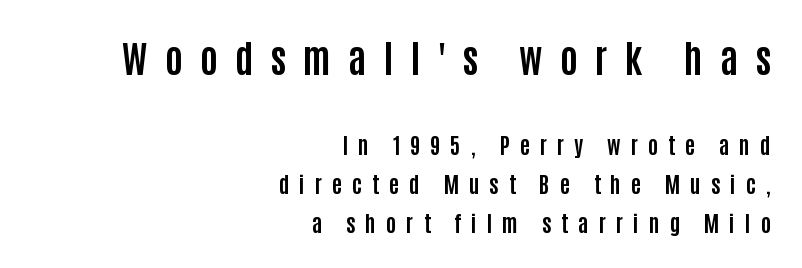
Q: Is the text bold? A: Yes.
Q: Is the text italic (slanted)? A: No, it is upright.
Q: Is the typeface a serif or a sans-serif typeface? A: Sans-serif.
Q: Is the text underlined? A: No.
Q: How is the paragraph aligned? A: Right-aligned.
Q: Is the spacing between letters normal or unusually wide? A: Unusually wide.
Q: Which block of text is set in a larger size, the first (top) or the second (bottom)? A: The first (top) one.
Q: Width (condensed, normal, or wide)? A: Condensed.
Q: Stroke contrast? A: Low.
Q: x-height? A: Large.
Q: Monospaced? A: No.
